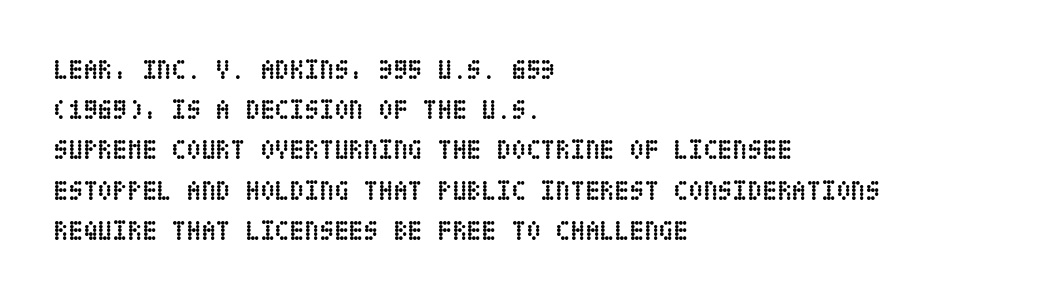
{"italic": "no", "bold": "yes", "underline": "no", "align": "left", "line_spacing": "normal", "line_spacing_ratio": 1.49, "letter_spacing": "normal", "letter_spacing_em": 0.0, "glyph_px": 27}
